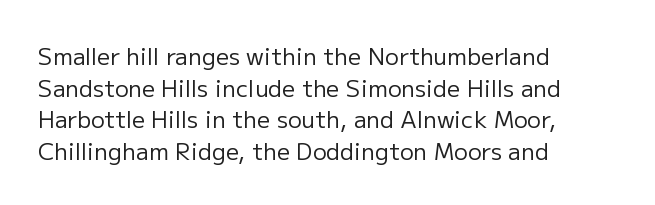
The image shows 23 px text type, upright; set left-aligned, normal line spacing (1.37x), normal letter spacing, not underlined.
